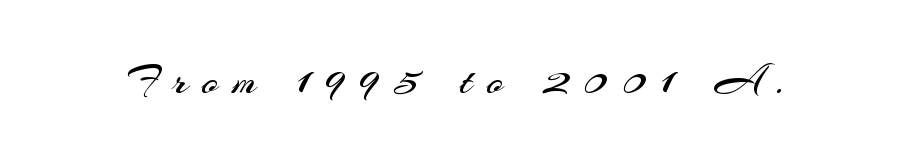
{"serif": "no", "bold": "no", "weight": "regular", "width": "normal", "stroke_contrast": "medium", "x_height": "small", "monospaced": "no", "underline": "no", "letter_spacing": "wide", "letter_spacing_em": 0.33, "glyph_px": 44}
